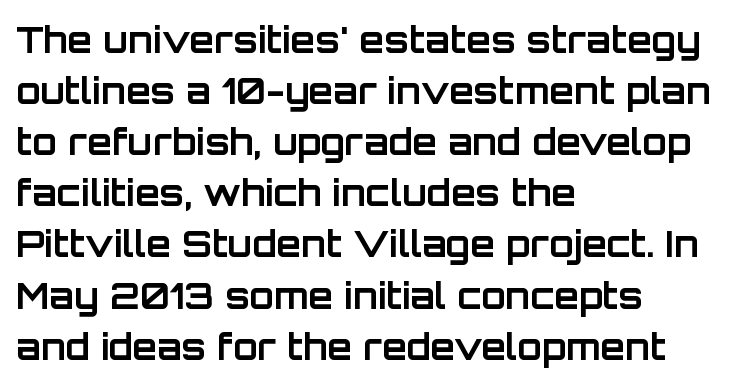
{"serif": "no", "italic": "no", "bold": "yes", "weight": "bold", "width": "normal", "stroke_contrast": "low", "x_height": "large", "monospaced": "no", "underline": "no", "align": "left", "line_spacing": "normal", "line_spacing_ratio": 1.42, "letter_spacing": "normal", "letter_spacing_em": 0.0, "glyph_px": 36}
